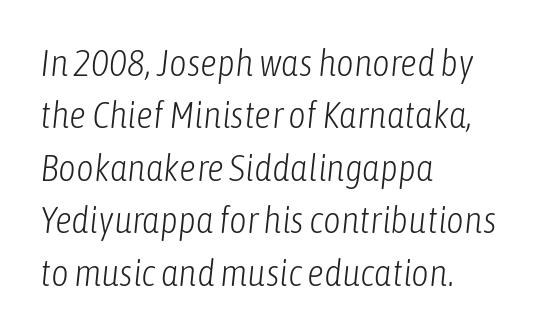
{"italic": "yes", "lean": "right", "slant_degrees": 6, "bold": "no", "weight": "light", "width": "condensed", "stroke_contrast": "low", "x_height": "medium", "monospaced": "no", "underline": "no", "align": "left", "line_spacing": "normal", "line_spacing_ratio": 1.38, "letter_spacing": "normal", "letter_spacing_em": 0.0, "glyph_px": 38}
